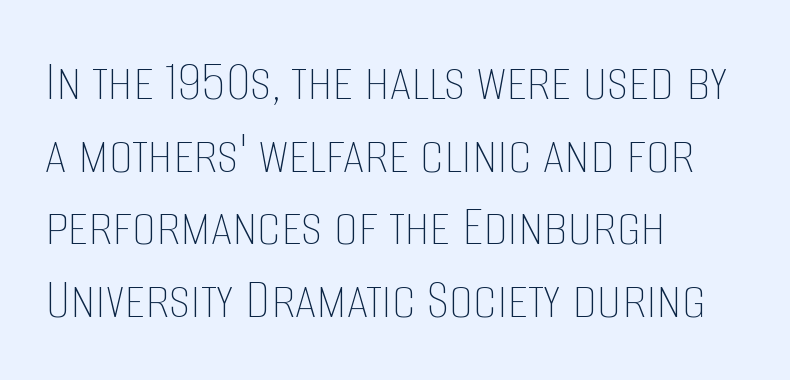
The characters are drawn with everyday or finer stroke widths. The baseline area is clear. These lines are rendered in a variable-pitch font. The specimen reads as upright at a glance.
